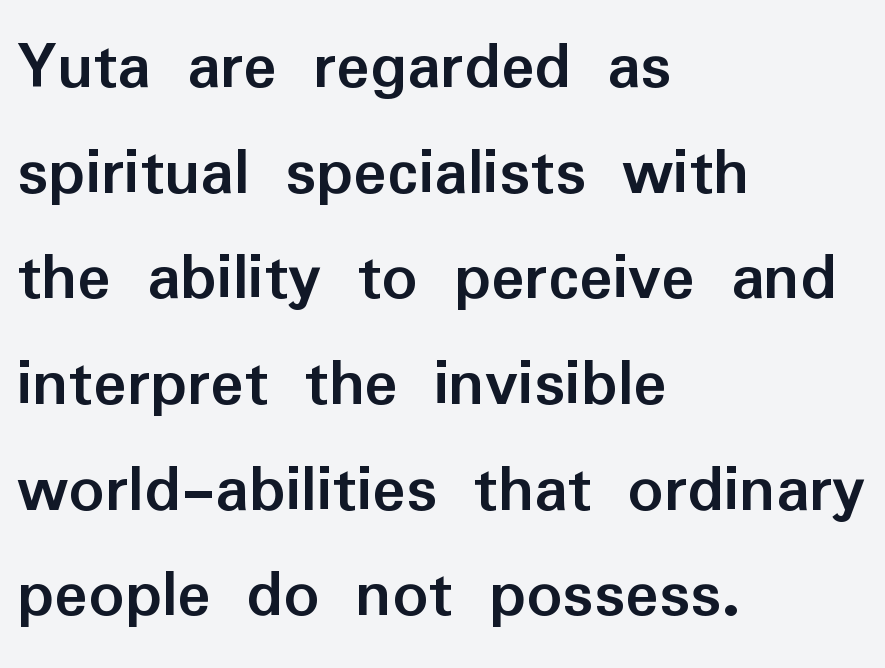
Does extra space separate the letters? No, they use regular spacing. The rendering uses a bold face; every stroke is thick and dark. Only glyphs here, with clear space below each row. Leading matches the norm, producing a regular column.
